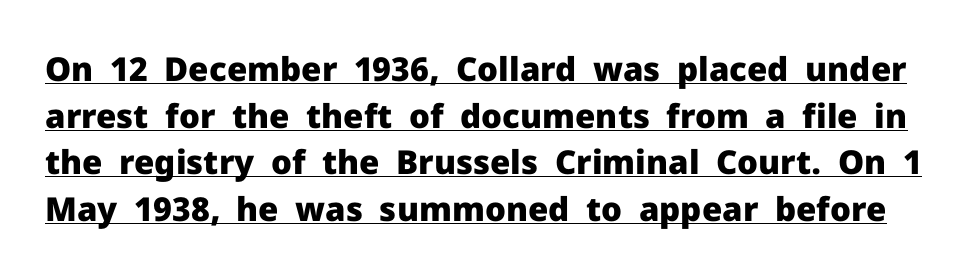
{"serif": "no", "italic": "no", "bold": "yes", "weight": "heavy", "width": "normal", "stroke_contrast": "low", "x_height": "medium", "monospaced": "no", "underline": "yes", "line_spacing": "normal", "line_spacing_ratio": 1.41, "letter_spacing": "normal", "letter_spacing_em": 0.0, "glyph_px": 33}
